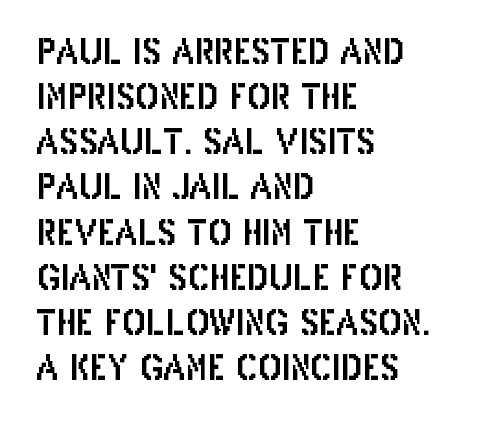
{"serif": "no", "italic": "no", "width": "condensed", "stroke_contrast": "low", "x_height": "large", "monospaced": "no", "underline": "no", "align": "left", "line_spacing": "normal", "line_spacing_ratio": 1.29, "letter_spacing": "normal", "letter_spacing_em": 0.0, "glyph_px": 35}
